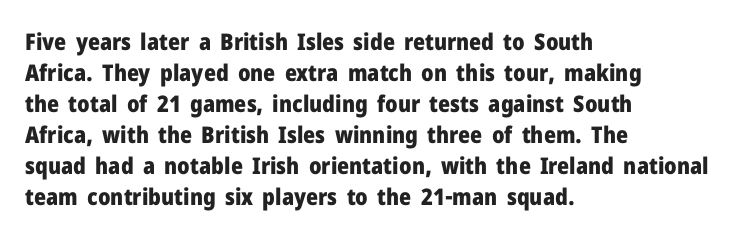
{"italic": "no", "bold": "yes", "underline": "no", "align": "left", "line_spacing": "normal", "line_spacing_ratio": 1.35, "letter_spacing": "normal", "letter_spacing_em": 0.0, "glyph_px": 23}
